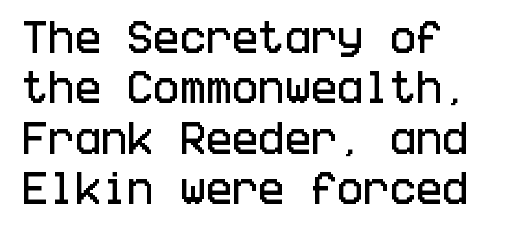
Notice how the passage keeps a crisp vertical edge on the left only. Does the lettering tilt? It doesn't — this is upright. The rendering uses a moderate line-height, typical for paragraphs. Tracking value appears to be zero — textbook default spacing. Underline: absent.
